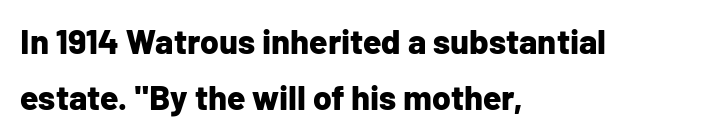
The font family rendered here belongs to the sans-serif group. Does the leading feel generous? No, just average. Compared with typical body copy, the letter spacing here is the same. Rule under the text: the space is simply empty. Horizontal alignment here is leftward, the default for most running prose. Do the characters align in a grid? No, the font is proportional.
